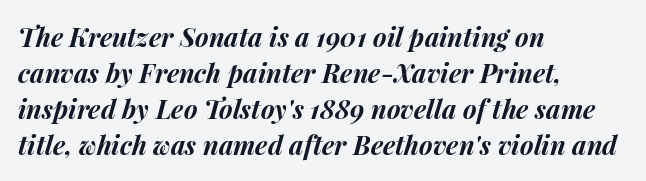
Standard letterfit; no display-style spreading of the glyphs. Reading down the column, the eye jumps a familiar distance to each next line. Characters are canted at an angle relative to the baseline's perpendicular. This is heavy type, rendered in bold. Reading down the block, your eye returns to a fixed left position each line.
